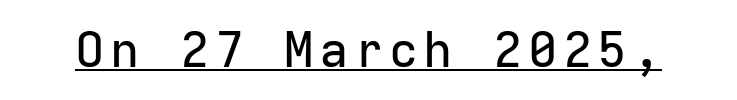
The image shows 49 px sans-serif type, upright, monospaced; set underlined; low stroke contrast and a medium x-height.
